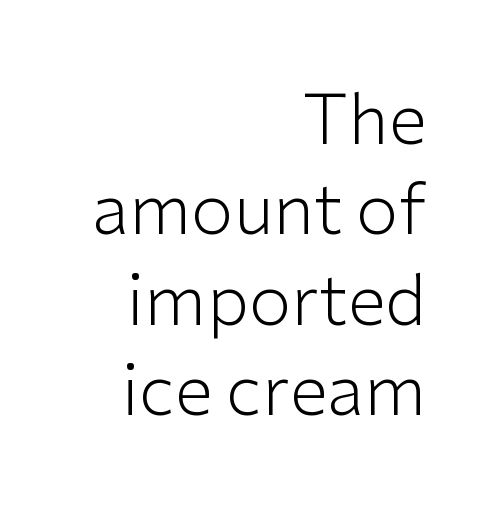
I'd call this a sans setting — the letters go barefoot. These lines are rendered in a variable-pitch font. In terms of posture, this sample is upright. A light-to-regular cut is what we see here. Rule under the text: the space is simply empty.
